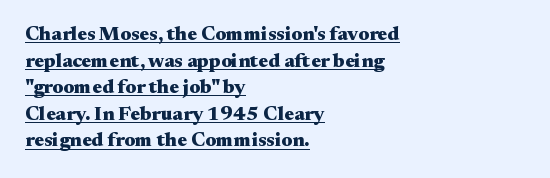
Interline gaps are of average width in this sample. Every letter is thick-stroked: bold, no question. The lines in this sample share a left origin and differ only in where they stop. Looks like someone drew a line under every word here. In terms of letterspacing, this is plain default setting. Posture: vertical.
